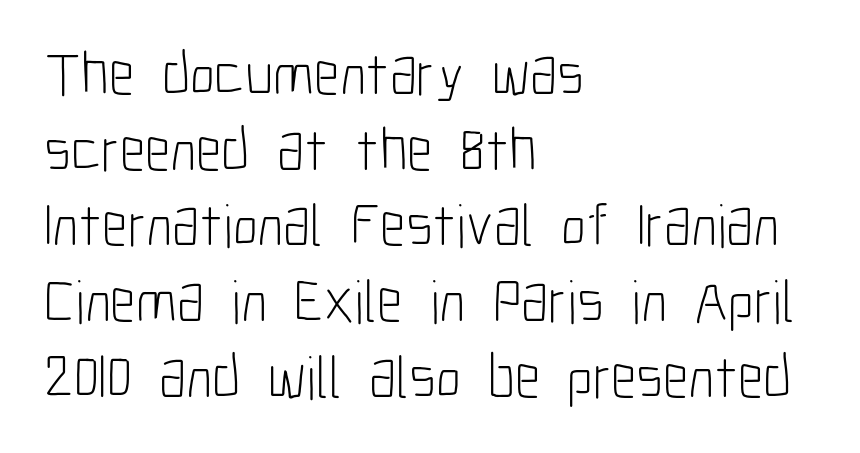
The image shows 61 px light, condensed sans-serif type, upright; set left-aligned, line spacing 1.24x, normal letter spacing, not underlined; low stroke contrast and a medium x-height.
